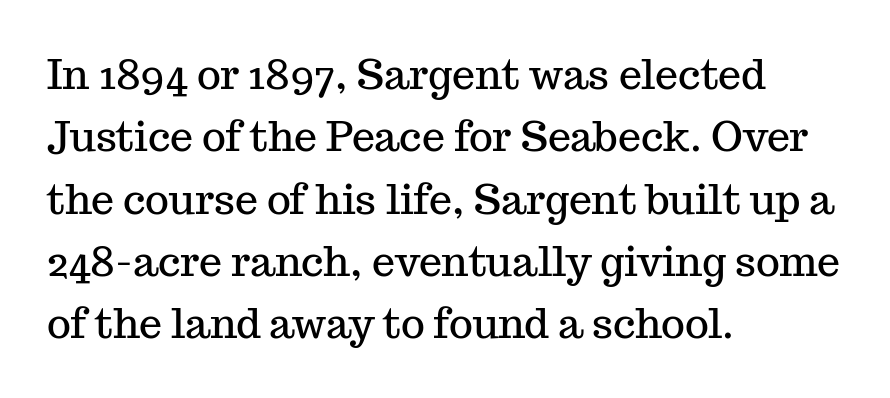
{"serif": "yes", "italic": "no", "width": "normal", "stroke_contrast": "medium", "x_height": "medium", "monospaced": "no", "underline": "no", "align": "left", "line_spacing": "normal", "line_spacing_ratio": 1.52, "letter_spacing": "normal", "letter_spacing_em": 0.0, "glyph_px": 41}
